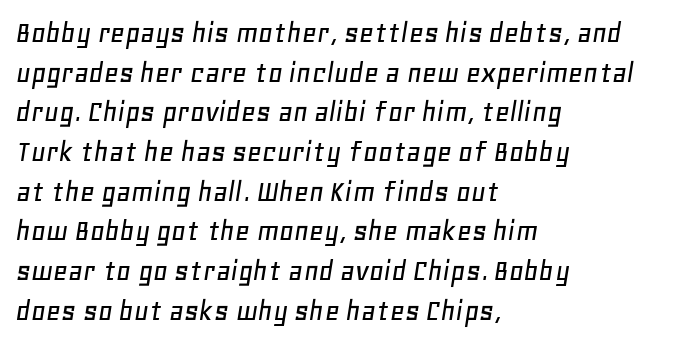
Q: Is the text italic (slanted)? A: Yes, it leans right by about 11 degrees.
Q: Is the text underlined? A: No.
Q: How is the paragraph aligned? A: Left-aligned.
Q: Is the spacing between letters normal or unusually wide? A: Normal.
Q: Width (condensed, normal, or wide)? A: Normal.
Q: Stroke contrast? A: Low.
Q: x-height? A: Large.
Q: Monospaced? A: No.
